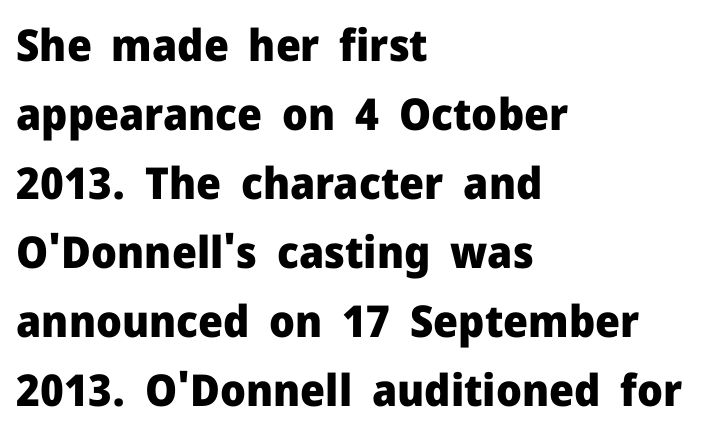
Q: Is the text bold? A: Yes.
Q: Is the text italic (slanted)? A: No, it is upright.
Q: Is the typeface a serif or a sans-serif typeface? A: Sans-serif.
Q: Is the text underlined? A: No.
Q: How is the paragraph aligned? A: Left-aligned.
Q: Is the spacing between letters normal or unusually wide? A: Normal.
Q: Is the spacing between lines tight, normal or loose? A: Normal.
Q: Width (condensed, normal, or wide)? A: Normal.
Q: Stroke contrast? A: Low.
Q: x-height? A: Medium.
Q: Monospaced? A: No.
